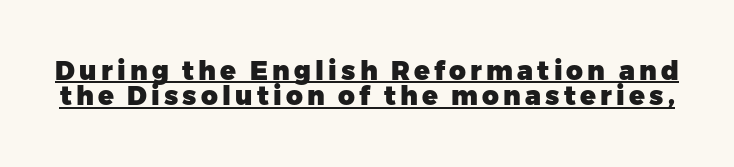
Decoration check: the copy is underlined. Chunky letters — that's bold for sure. The lettering stays uniformly vertical, giving the passage a roman look. Summary of vertical rhythm: compact, with narrow interline spacing.
